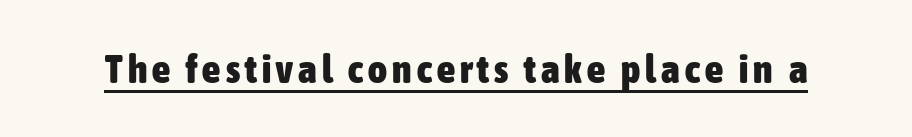
{"serif": "no", "italic": "no", "bold": "yes", "weight": "heavy", "width": "condensed", "stroke_contrast": "low", "x_height": "medium", "monospaced": "no", "underline": "yes", "glyph_px": 40}
